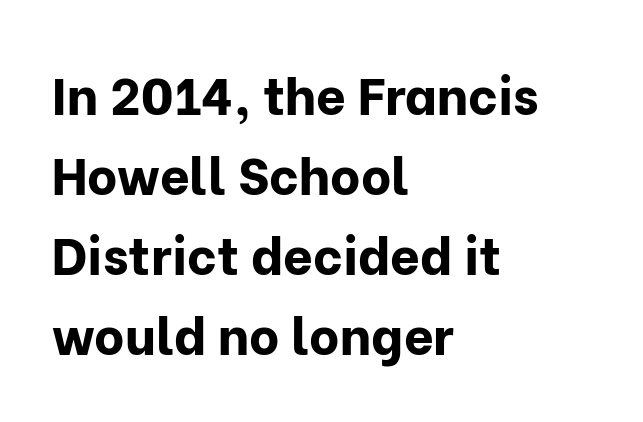
Q: Is the text bold? A: Yes.
Q: Is the text italic (slanted)? A: No, it is upright.
Q: Is the typeface a serif or a sans-serif typeface? A: Sans-serif.
Q: Is the text underlined? A: No.
Q: How is the paragraph aligned? A: Left-aligned.
Q: Is the spacing between letters normal or unusually wide? A: Normal.
Q: Is the spacing between lines tight, normal or loose? A: Normal.
Q: Width (condensed, normal, or wide)? A: Normal.
Q: Stroke contrast? A: Low.
Q: x-height? A: Medium.
Q: Monospaced? A: No.
